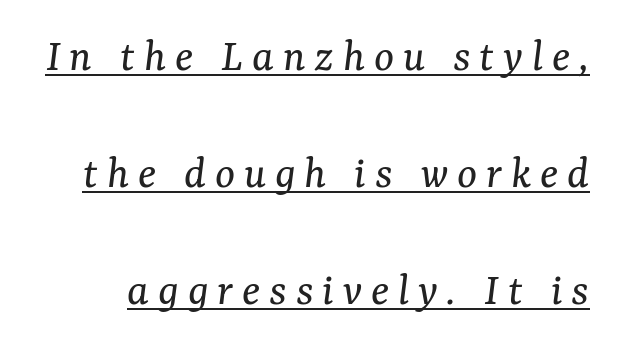
Q: Is the text bold? A: No.
Q: Is the text italic (slanted)? A: Yes, it leans right by about 7 degrees.
Q: Is the typeface a serif or a sans-serif typeface? A: Serif.
Q: Is the text underlined? A: Yes.
Q: Is the spacing between lines tight, normal or loose? A: Loose.
Q: Width (condensed, normal, or wide)? A: Normal.
Q: Stroke contrast? A: Medium.
Q: x-height? A: Medium.
Q: Monospaced? A: No.
